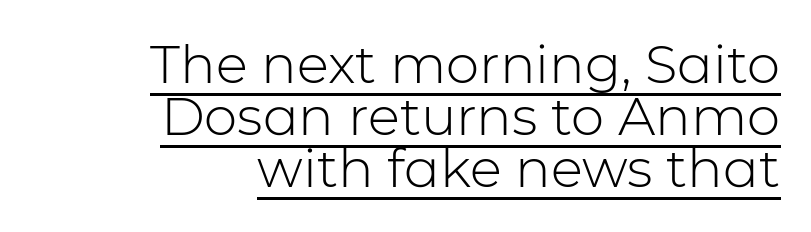
If you drew a ruler down the right edge, every line would touch it. You can tell from the bare stems that sans-serif type was used. The glyphs are accompanied by a horizontal stroke just below them. Caption: face not bold, strokes unweighted.
